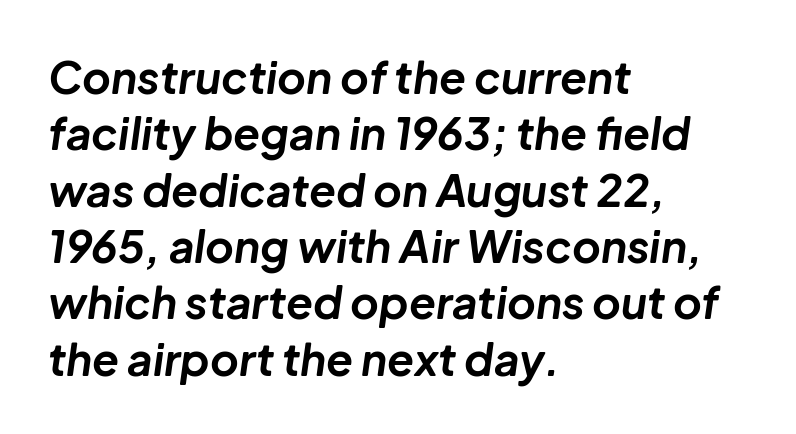
{"italic": "yes", "lean": "right", "slant_degrees": 8, "bold": "yes", "weight": "bold", "width": "normal", "stroke_contrast": "low", "x_height": "medium", "monospaced": "no", "underline": "no", "align": "left", "line_spacing": "normal", "line_spacing_ratio": 1.28, "letter_spacing": "normal", "letter_spacing_em": 0.0, "glyph_px": 44}
